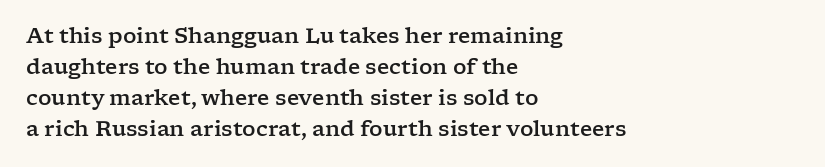
Q: Is the text italic (slanted)? A: No, it is upright.
Q: Is the text underlined? A: No.
Q: How is the paragraph aligned? A: Left-aligned.
Q: Is the spacing between letters normal or unusually wide? A: Normal.
Q: Is the spacing between lines tight, normal or loose? A: Normal.
